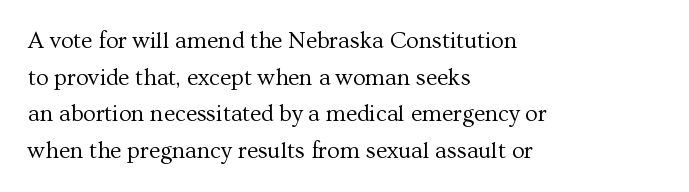
Q: Is the text bold? A: No.
Q: Is the text italic (slanted)? A: No, it is upright.
Q: Is the text underlined? A: No.
Q: How is the paragraph aligned? A: Left-aligned.
Q: Is the spacing between letters normal or unusually wide? A: Normal.
Q: Is the spacing between lines tight, normal or loose? A: Normal.
